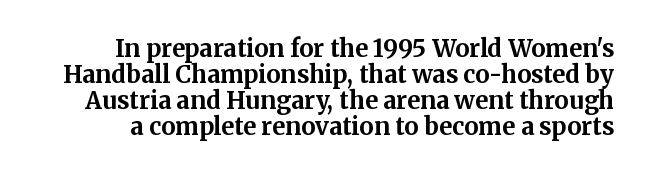
Q: Is the text bold? A: Yes.
Q: Is the text italic (slanted)? A: No, it is upright.
Q: Is the text underlined? A: No.
Q: Is the spacing between letters normal or unusually wide? A: Normal.
Q: Is the spacing between lines tight, normal or loose? A: Tight.
